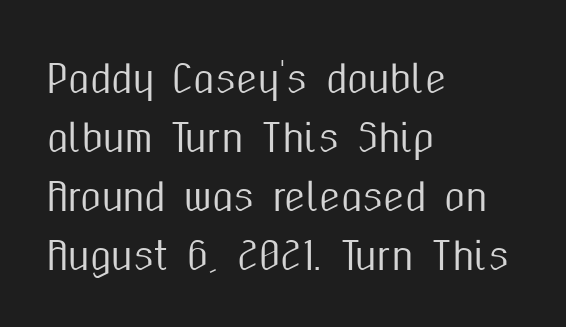
The image shows 38 px condensed sans-serif type, upright; set left-aligned, normal line spacing (1.55x), normal letter spacing, not underlined; medium stroke contrast and a medium x-height.
